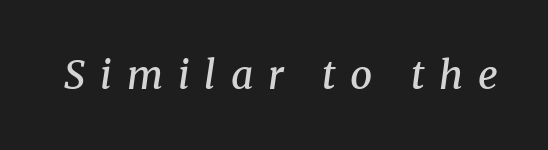
{"serif": "yes", "italic": "yes", "lean": "right", "slant_degrees": 8, "bold": "semi", "weight": "semibold", "width": "normal", "stroke_contrast": "medium", "x_height": "medium", "monospaced": "no", "underline": "no", "letter_spacing": "wide", "letter_spacing_em": 0.38, "glyph_px": 39}
